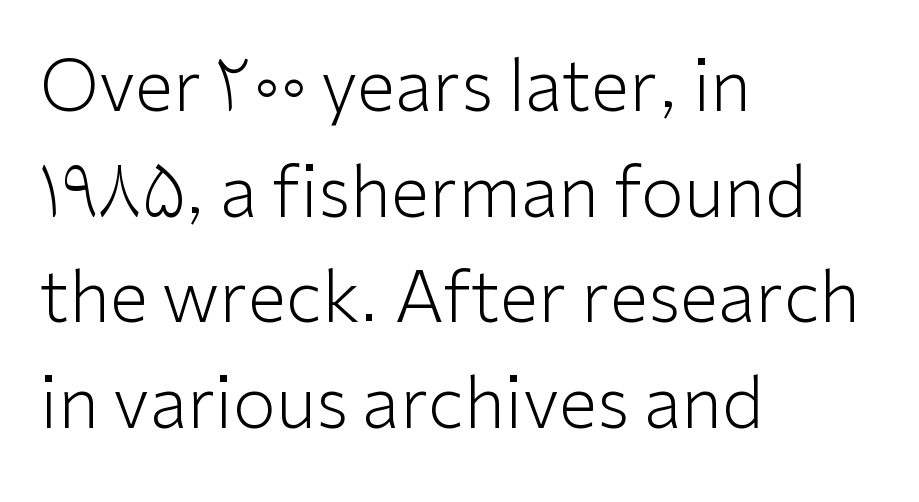
The leading is moderate, giving the passage an even texture. Varying glyph widths throughout — classic text-font behaviour. Decoration check: the copy has no underline. When letters stand straight like this, we call the style roman or upright. Weight: in the light-to-regular range. The letters sit at their default tracking, neither squeezed nor spread.
